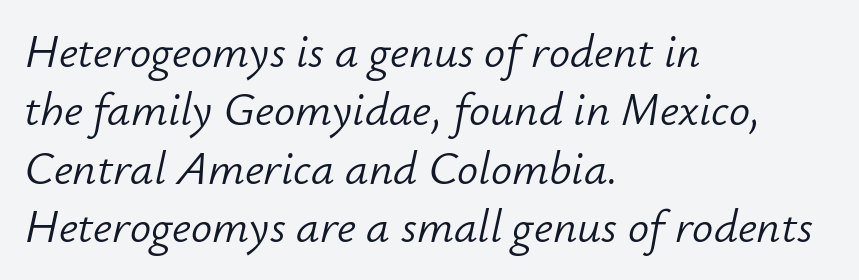
Q: Is the text bold? A: No.
Q: Is the text italic (slanted)? A: Yes, it leans right by about 12 degrees.
Q: Is the text underlined? A: No.
Q: How is the paragraph aligned? A: Left-aligned.
Q: Is the spacing between letters normal or unusually wide? A: Normal.
Q: Width (condensed, normal, or wide)? A: Normal.
Q: Stroke contrast? A: Low.
Q: x-height? A: Small.
Q: Monospaced? A: No.
